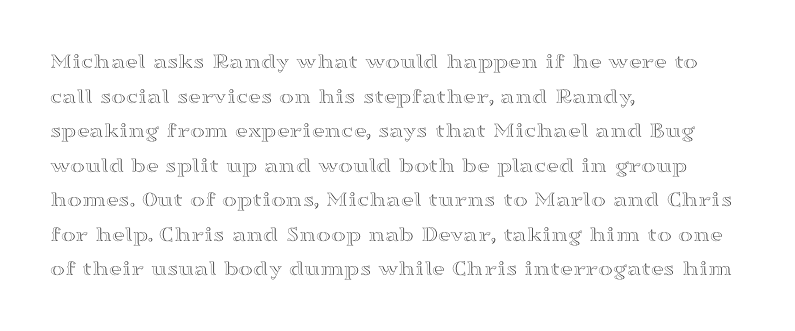
{"italic": "no", "underline": "no", "align": "left", "line_spacing": "normal", "line_spacing_ratio": 1.57, "letter_spacing": "normal", "letter_spacing_em": 0.0, "glyph_px": 22}
